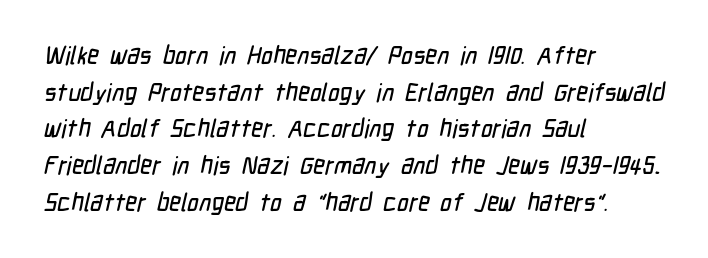
{"underline": "no", "align": "left", "line_spacing": "normal", "line_spacing_ratio": 1.47, "letter_spacing": "normal", "letter_spacing_em": 0.0, "glyph_px": 25}
